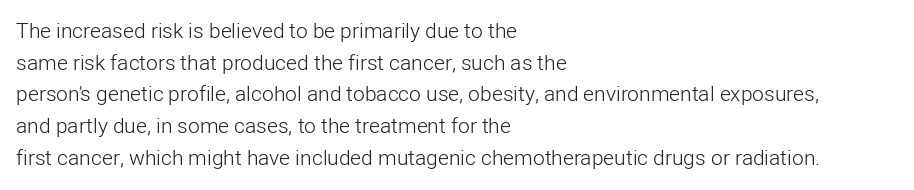
{"italic": "no", "bold": "no", "underline": "no", "align": "left", "line_spacing": "normal", "line_spacing_ratio": 1.51, "letter_spacing": "normal", "letter_spacing_em": 0.0, "glyph_px": 21}
